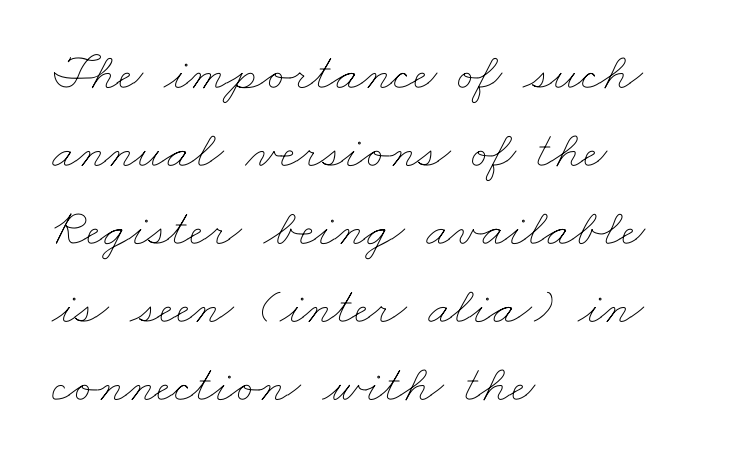
Q: Is the text bold? A: No.
Q: Is the text underlined? A: No.
Q: How is the paragraph aligned? A: Left-aligned.
Q: Is the spacing between letters normal or unusually wide? A: Normal.
Q: Is the spacing between lines tight, normal or loose? A: Normal.
Q: Width (condensed, normal, or wide)? A: Wide.
Q: Stroke contrast? A: Low.
Q: x-height? A: Small.
Q: Monospaced? A: No.
